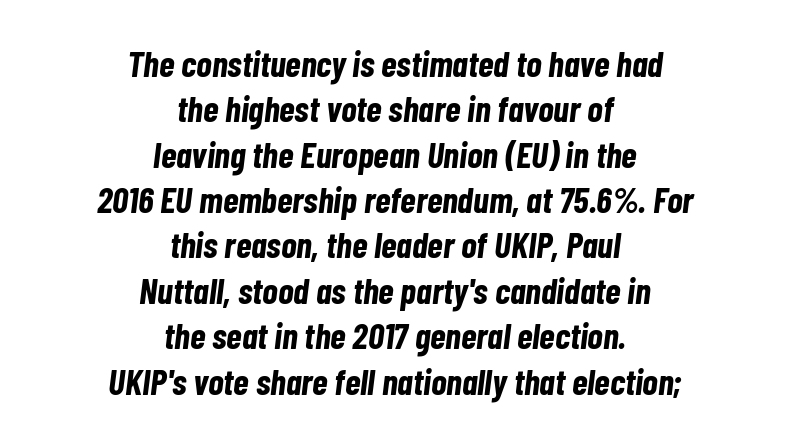
{"italic": "yes", "lean": "right", "slant_degrees": 7, "bold": "yes", "weight": "bold", "width": "condensed", "stroke_contrast": "low", "x_height": "medium", "monospaced": "no", "underline": "no", "align": "center", "line_spacing": "normal", "line_spacing_ratio": 1.26, "letter_spacing": "normal", "letter_spacing_em": 0.0, "glyph_px": 36}
